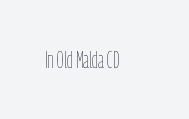
{"italic": "no", "bold": "no", "underline": "no", "letter_spacing": "normal", "letter_spacing_em": 0.0, "glyph_px": 23}
